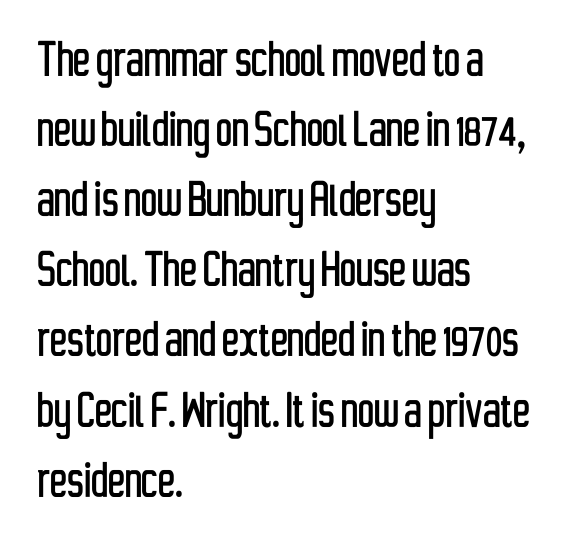
Students, note that the glyphs here touch the page at normal intervals. Decoration check: the copy has no underline. The text block is weighted toward the left margin, trailing off unevenly rightward. Serif or sans? Sans — the stroke terminals are bare. The passage shown is typed in a proportional face where columns would drift.
